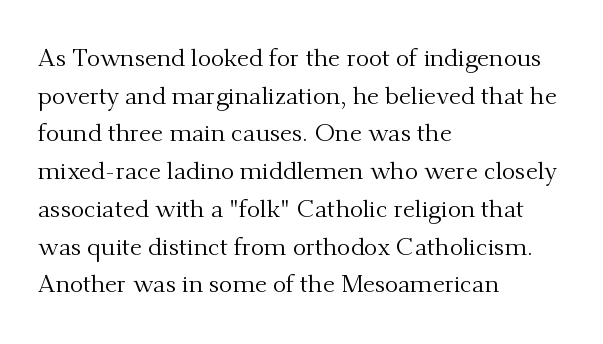
The image shows 25 px text type, upright; set left-aligned, normal line spacing (1.51x), normal letter spacing, not underlined.
